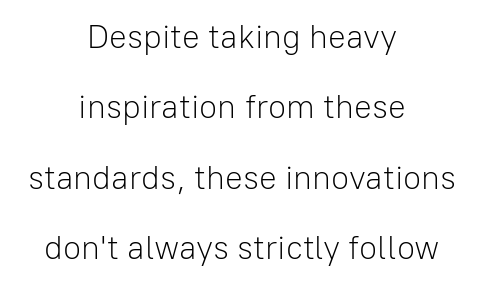
{"serif": "no", "italic": "no", "bold": "no", "weight": "light", "width": "normal", "stroke_contrast": "low", "x_height": "medium", "monospaced": "no", "underline": "no", "align": "center", "line_spacing": "loose", "line_spacing_ratio": 2.13, "letter_spacing": "normal", "letter_spacing_em": 0.0, "glyph_px": 33}
